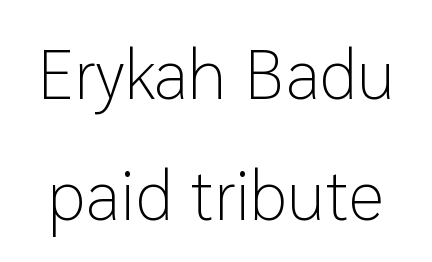
{"serif": "no", "italic": "no", "bold": "no", "weight": "light", "width": "normal", "stroke_contrast": "low", "x_height": "medium", "monospaced": "no", "underline": "no", "line_spacing_ratio": 1.73, "letter_spacing": "normal", "letter_spacing_em": 0.0, "glyph_px": 70}
